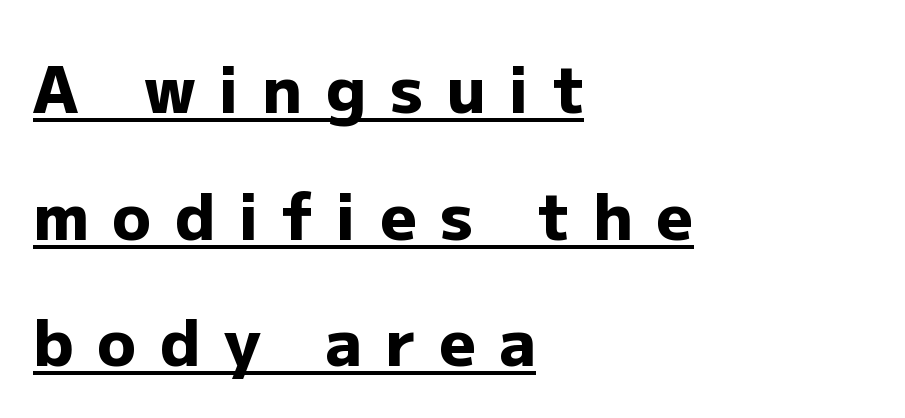
The image shows 64 px heavy sans-serif type, upright; set left-aligned, loose line spacing (1.98x), unusually wide letter spacing (+0.37 em), underlined; low stroke contrast and a medium x-height.
